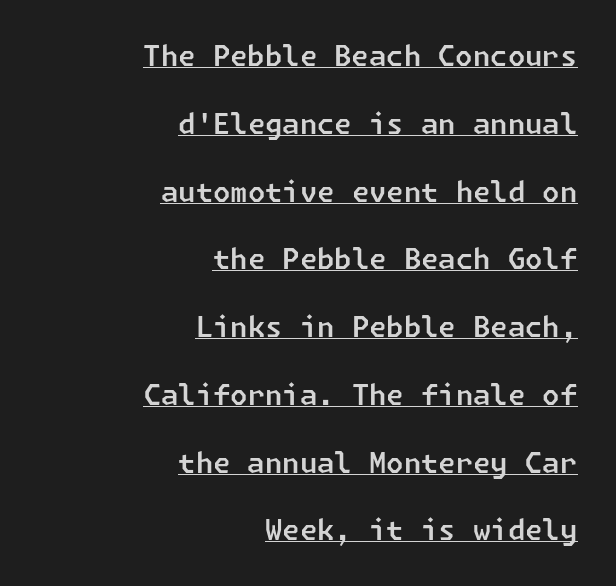
These lines are composed in type without serifs. This is underlined copy, the kind a proofreader might mark for attention. This rendering leaves character spacing at its baseline value. Reading down the block, your eye finds every line finishing at a fixed right position.
